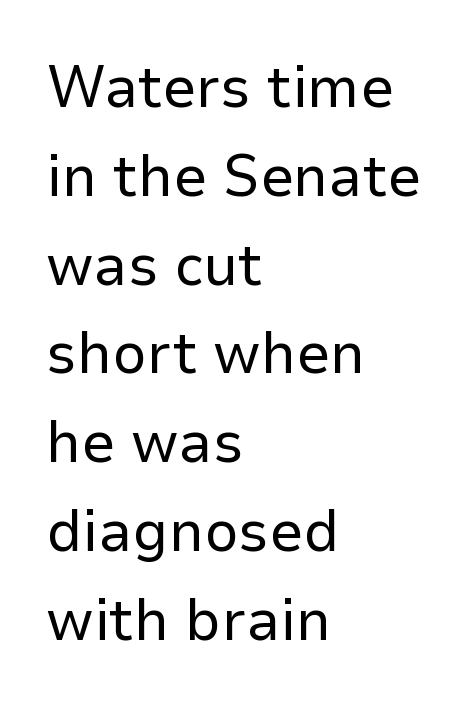
The image shows 60 px regular-weight sans-serif type, upright; set left-aligned, normal line spacing (1.48x), normal letter spacing, not underlined; low stroke contrast and a medium x-height.
